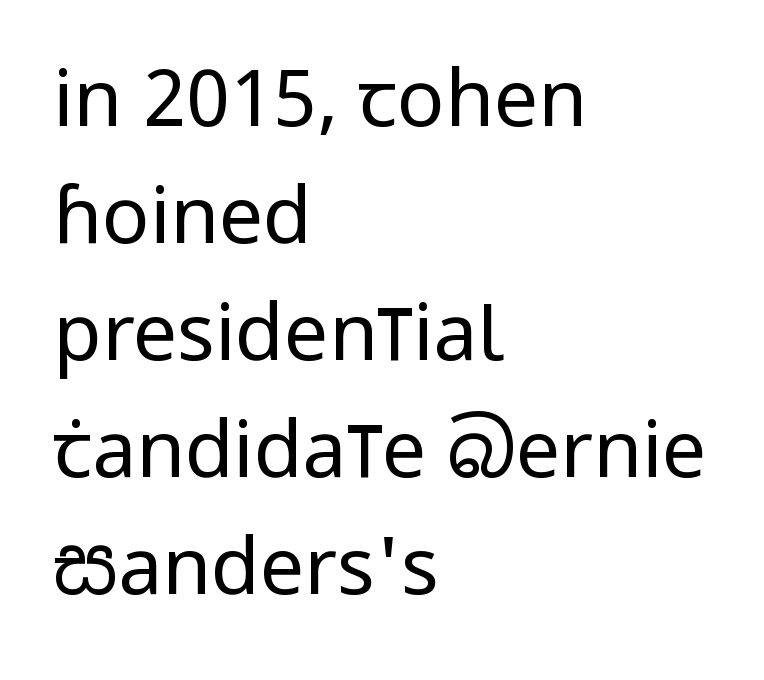
{"serif": "no", "italic": "no", "bold": "no", "weight": "regular", "width": "condensed", "stroke_contrast": "low", "x_height": "large", "monospaced": "no", "underline": "no", "align": "left", "line_spacing": "normal", "line_spacing_ratio": 1.48, "letter_spacing": "normal", "letter_spacing_em": 0.0, "glyph_px": 79}
